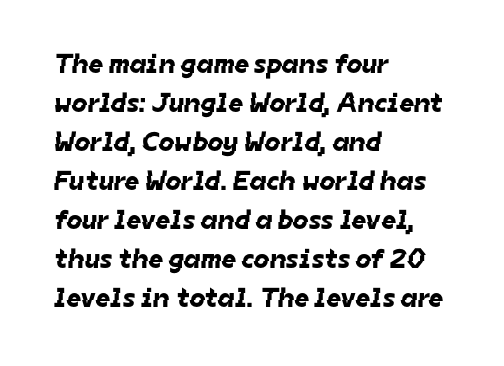
Q: Is the typeface a serif or a sans-serif typeface? A: Sans-serif.
Q: Is the text underlined? A: No.
Q: How is the paragraph aligned? A: Left-aligned.
Q: Is the spacing between letters normal or unusually wide? A: Normal.
Q: Is the spacing between lines tight, normal or loose? A: Normal.
Q: Width (condensed, normal, or wide)? A: Normal.
Q: Stroke contrast? A: Low.
Q: x-height? A: Medium.
Q: Monospaced? A: No.
